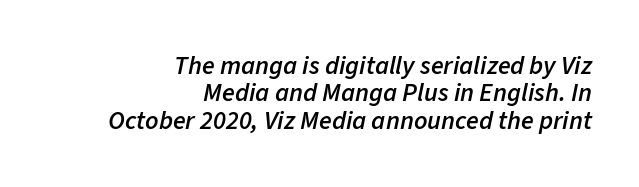
Q: Is the text bold? A: Semi-bold.
Q: Is the text italic (slanted)? A: Yes, it leans right by about 11 degrees.
Q: Is the text underlined? A: No.
Q: How is the paragraph aligned? A: Right-aligned.
Q: Is the spacing between letters normal or unusually wide? A: Normal.
Q: Is the spacing between lines tight, normal or loose? A: Tight.
